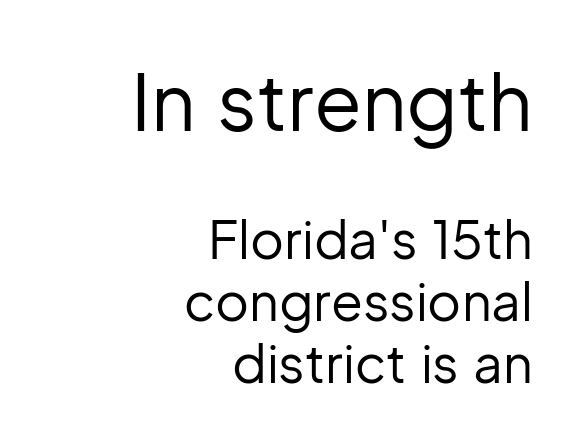
The image shows 78 px regular-weight sans-serif type, upright; set right-aligned, line spacing 1.19x, normal letter spacing, not underlined; the first (top) block is 1.5x larger; low stroke contrast and a medium x-height.
